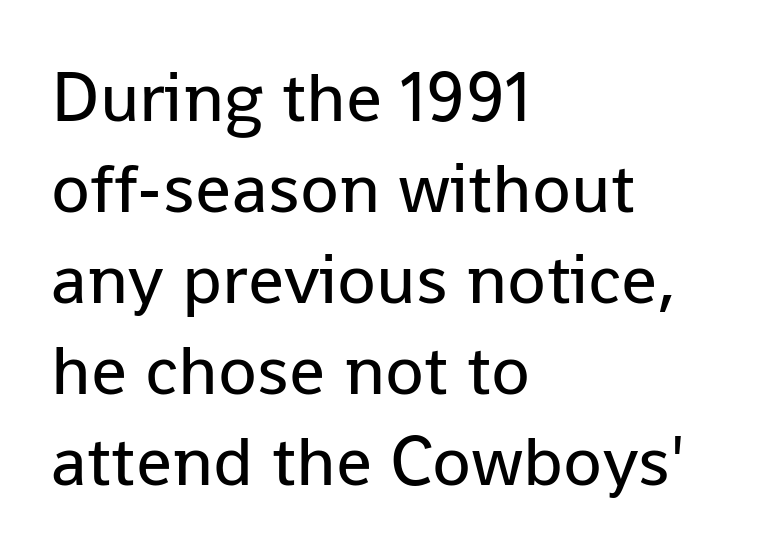
The image shows 71 px regular-weight sans-serif type, upright; set left-aligned, normal line spacing (1.28x), normal letter spacing, not underlined; low stroke contrast and a medium x-height.
